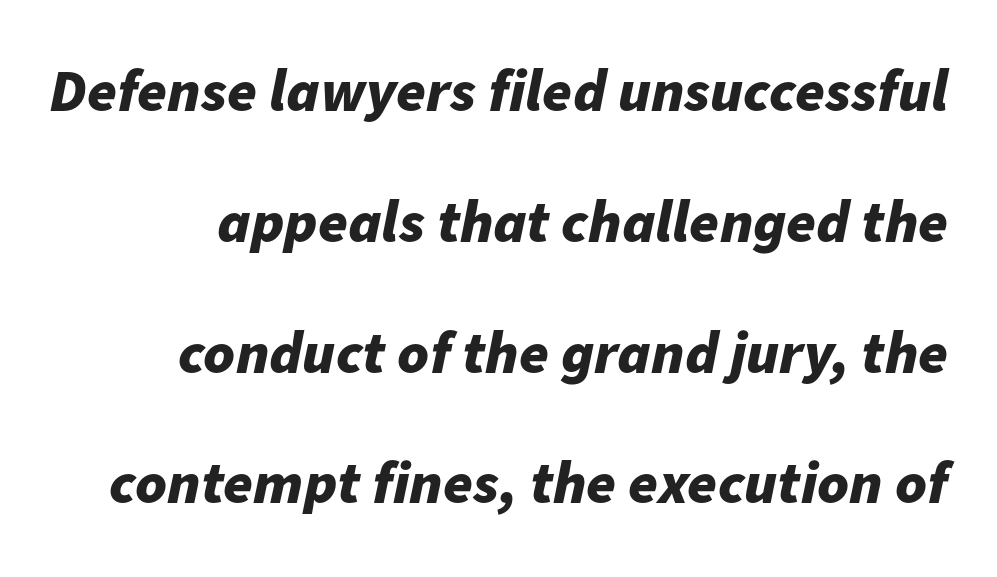
{"italic": "yes", "lean": "right", "slant_degrees": 11, "bold": "yes", "weight": "bold", "width": "normal", "stroke_contrast": "low", "x_height": "medium", "monospaced": "no", "underline": "no", "line_spacing": "loose", "line_spacing_ratio": 2.18, "letter_spacing": "normal", "letter_spacing_em": 0.0, "glyph_px": 60}
